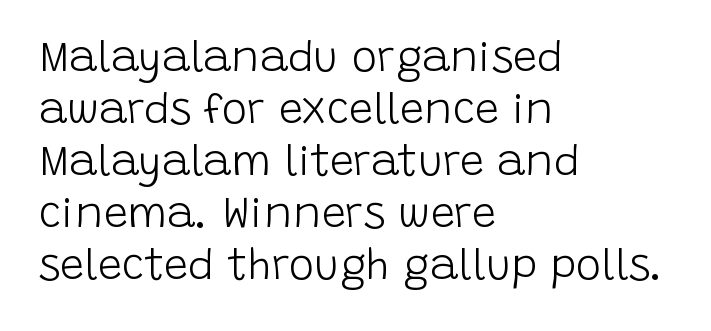
Q: Is the text bold? A: No.
Q: Is the text italic (slanted)? A: No, it is upright.
Q: Is the typeface a serif or a sans-serif typeface? A: Sans-serif.
Q: Is the text underlined? A: No.
Q: How is the paragraph aligned? A: Left-aligned.
Q: Is the spacing between letters normal or unusually wide? A: Normal.
Q: Width (condensed, normal, or wide)? A: Normal.
Q: Stroke contrast? A: Low.
Q: x-height? A: Large.
Q: Monospaced? A: No.
